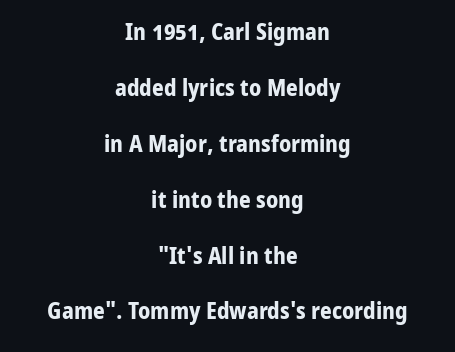
{"italic": "no", "bold": "yes", "underline": "no", "align": "center", "line_spacing": "loose", "line_spacing_ratio": 2.43, "letter_spacing": "normal", "letter_spacing_em": 0.0, "glyph_px": 23}
